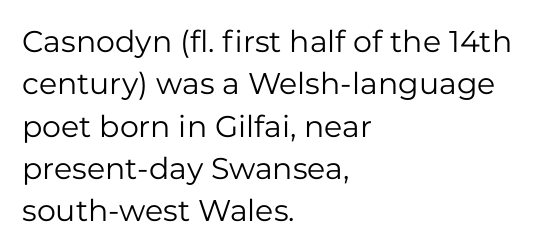
This rendering features lettering with no underline. Each letter keeps its own natural width here, so spacing adapts to shape. This block has exactly the height ordinary leading produces. Unlike a traditional serif, this face leaves its strokes unadorned.
